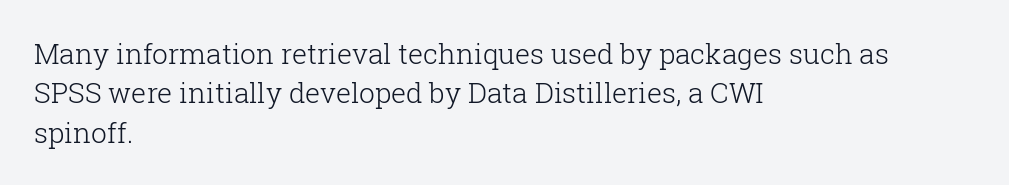
The image shows 28 px light serif type, upright; set left-aligned, normal line spacing (1.41x), normal letter spacing, not underlined; low stroke contrast and a medium x-height.
